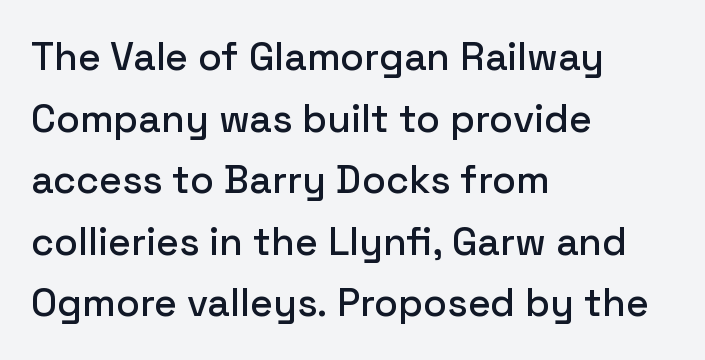
The image shows 39 px sans-serif type, upright; set left-aligned, normal line spacing (1.58x), normal letter spacing, not underlined; low stroke contrast and a medium x-height.
